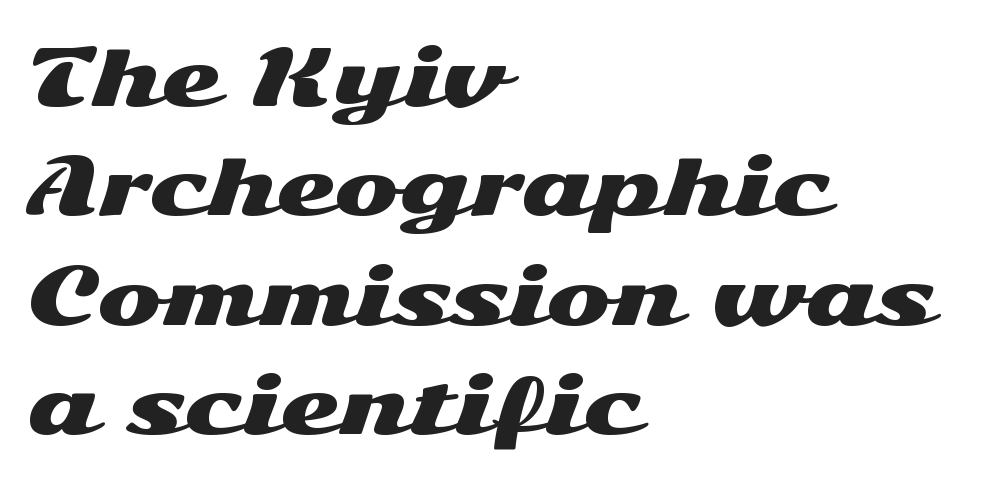
{"serif": "no", "width": "wide", "stroke_contrast": "medium", "x_height": "medium", "monospaced": "no", "underline": "no", "align": "left", "line_spacing": "normal", "line_spacing_ratio": 1.42, "letter_spacing": "normal", "letter_spacing_em": 0.0, "glyph_px": 77}
